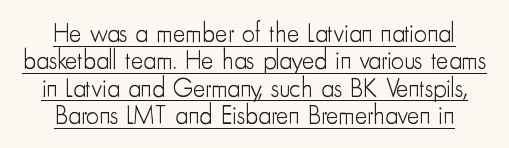
Q: Is the text bold? A: No.
Q: Is the text italic (slanted)? A: No, it is upright.
Q: Is the text underlined? A: Yes.
Q: How is the paragraph aligned? A: Centered.
Q: Is the spacing between letters normal or unusually wide? A: Normal.
Q: Is the spacing between lines tight, normal or loose? A: Tight.
